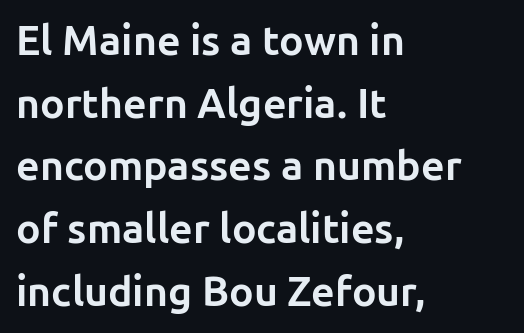
{"serif": "no", "italic": "no", "bold": "yes", "weight": "bold", "width": "normal", "stroke_contrast": "low", "x_height": "medium", "monospaced": "no", "underline": "no", "align": "left", "line_spacing": "normal", "line_spacing_ratio": 1.53, "letter_spacing": "normal", "letter_spacing_em": 0.0, "glyph_px": 41}
